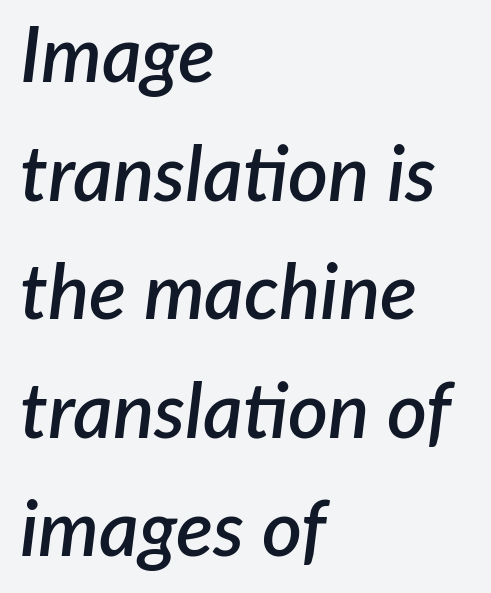
{"italic": "yes", "lean": "right", "slant_degrees": 7, "bold": "semi", "weight": "semibold", "width": "normal", "stroke_contrast": "low", "x_height": "medium", "monospaced": "no", "underline": "no", "align": "left", "line_spacing": "normal", "line_spacing_ratio": 1.54, "letter_spacing": "normal", "letter_spacing_em": 0.0, "glyph_px": 77}
